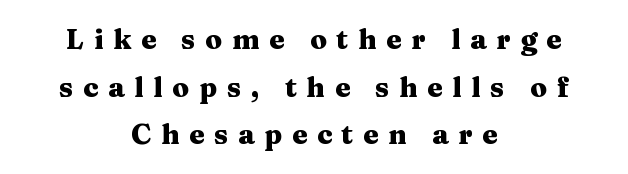
Q: Is the text bold? A: Yes.
Q: Is the text italic (slanted)? A: No, it is upright.
Q: Is the typeface a serif or a sans-serif typeface? A: Serif.
Q: Is the text underlined? A: No.
Q: How is the paragraph aligned? A: Centered.
Q: Is the spacing between letters normal or unusually wide? A: Unusually wide.
Q: Is the spacing between lines tight, normal or loose? A: Normal.
Q: Width (condensed, normal, or wide)? A: Wide.
Q: Stroke contrast? A: Medium.
Q: x-height? A: Medium.
Q: Monospaced? A: No.
